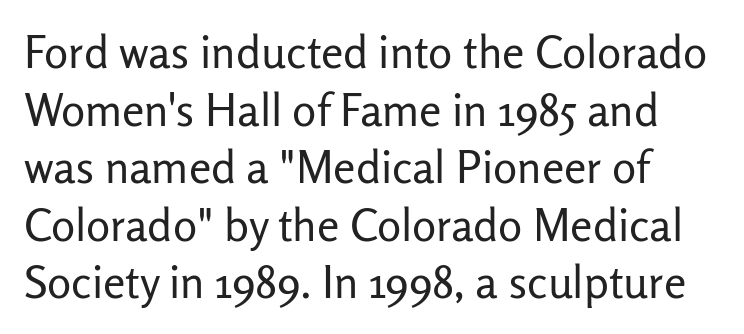
Tall strokes in this sample are plumb rather than angled. The letterforms sit shoulder to shoulder at normal distance. The passage shown is not bold in any degree. This sample has the flowing, uneven cadence of proportional lettering.
